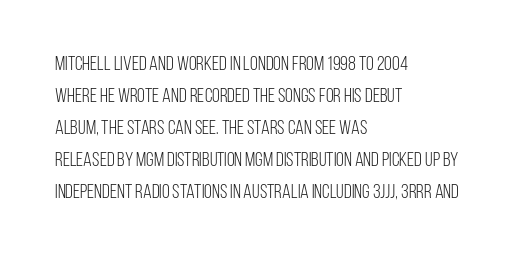
{"italic": "no", "bold": "no", "underline": "no", "align": "left", "line_spacing": "normal", "line_spacing_ratio": 1.6, "letter_spacing": "normal", "letter_spacing_em": 0.0, "glyph_px": 20}
